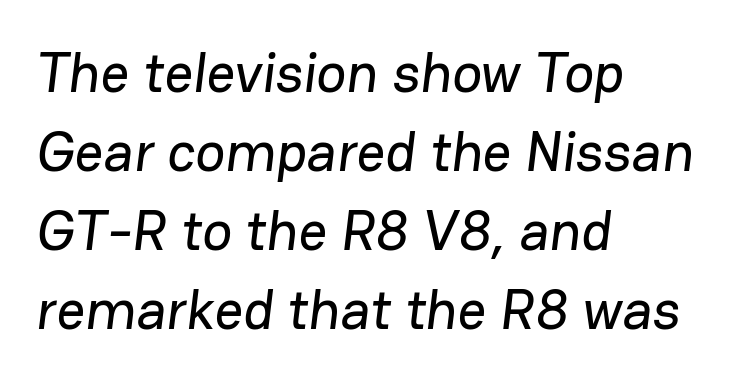
Glyph-to-glyph distance matches everyday printed text. Classification — sans serif. A classic flush-left, rag-right setting is used for this passage. These lines are rendered in a variable-pitch font. Clear beneath every line of the passage. Line spacing here is normal.
